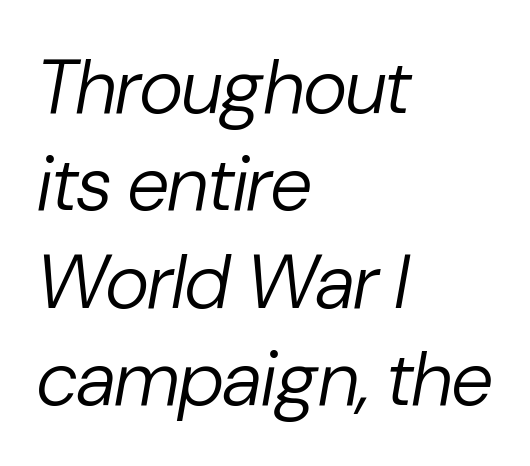
Q: Is the text bold? A: No.
Q: Is the text italic (slanted)? A: Yes, it leans right by about 10 degrees.
Q: Is the text underlined? A: No.
Q: How is the paragraph aligned? A: Left-aligned.
Q: Is the spacing between letters normal or unusually wide? A: Normal.
Q: Is the spacing between lines tight, normal or loose? A: Normal.
Q: Width (condensed, normal, or wide)? A: Normal.
Q: Stroke contrast? A: Low.
Q: x-height? A: Medium.
Q: Monospaced? A: No.
